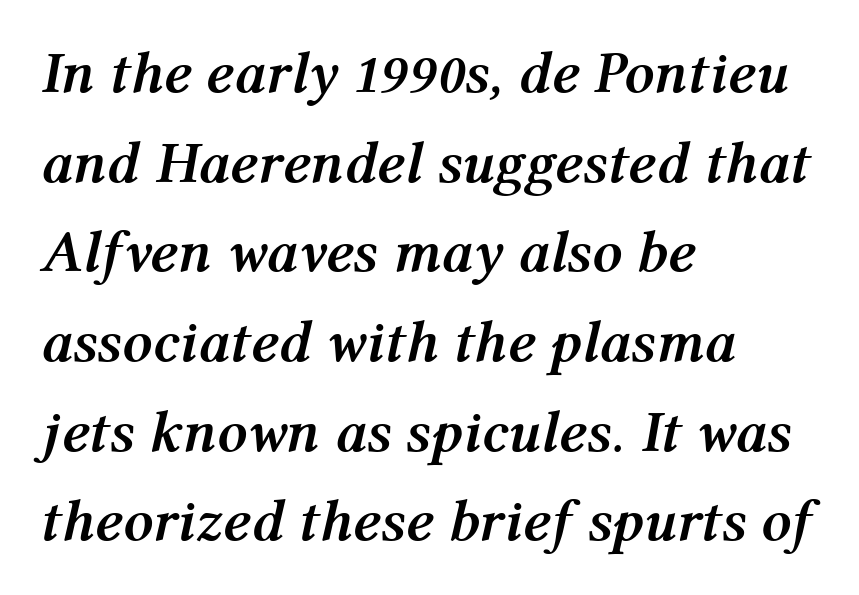
The image shows 59 px semibold type, italic (leaning right); set left-aligned, normal line spacing (1.52x), normal letter spacing, not underlined; medium stroke contrast and a medium x-height.
